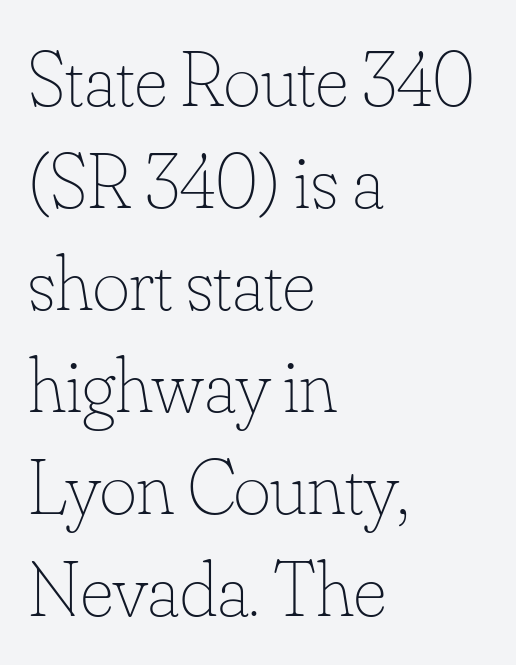
{"italic": "no", "bold": "no", "weight": "thin", "width": "normal", "stroke_contrast": "low", "x_height": "small", "monospaced": "no", "underline": "no", "align": "left", "line_spacing": "normal", "line_spacing_ratio": 1.29, "letter_spacing": "normal", "letter_spacing_em": 0.0, "glyph_px": 79}
